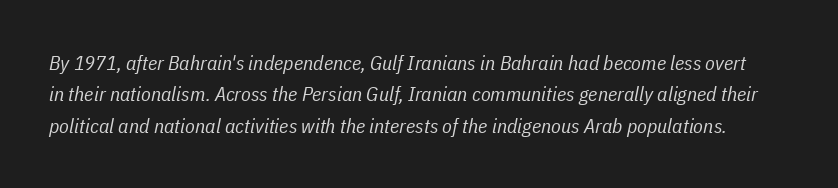
The image shows 20 px text type, italic (leaning right); set normal line spacing (1.57x), normal letter spacing, not underlined.
